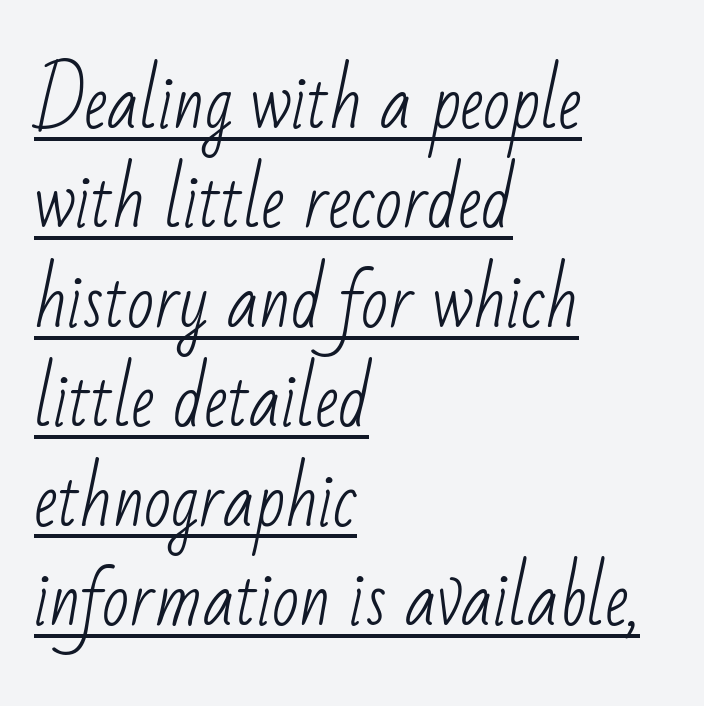
{"serif": "no", "bold": "no", "weight": "light", "width": "condensed", "stroke_contrast": "low", "x_height": "small", "monospaced": "no", "underline": "yes", "align": "left", "line_spacing": "normal", "line_spacing_ratio": 1.4, "letter_spacing": "normal", "letter_spacing_em": 0.0, "glyph_px": 71}
